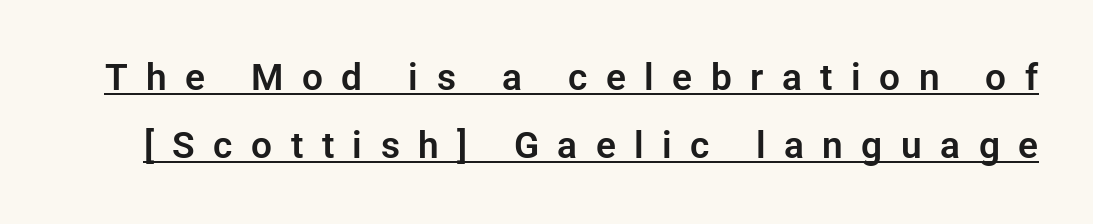
{"serif": "no", "italic": "no", "width": "normal", "stroke_contrast": "low", "x_height": "medium", "monospaced": "no", "underline": "yes", "line_spacing_ratio": 1.84, "letter_spacing": "wide", "letter_spacing_em": 0.5, "glyph_px": 37}
